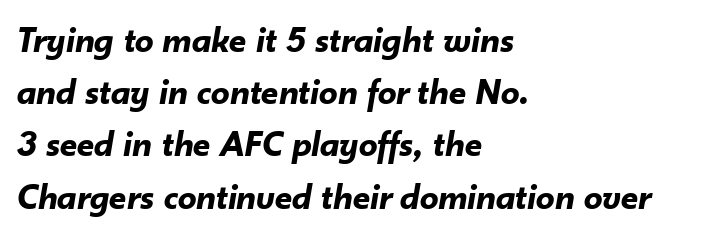
The typesetting leans heavy: a genuine bold. Standard letterfit; no display-style spreading of the glyphs. The line-height multiplier appears to be the usual default. Note the varied advance widths — an 'i' is clearly narrower than an 'm'.
